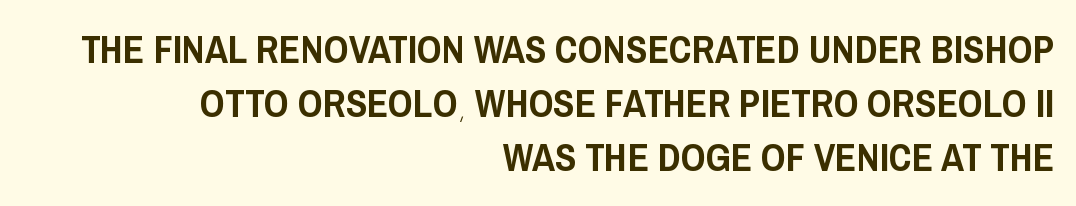
Q: Is the text italic (slanted)? A: No, it is upright.
Q: Is the typeface a serif or a sans-serif typeface? A: Sans-serif.
Q: Is the text underlined? A: No.
Q: How is the paragraph aligned? A: Right-aligned.
Q: Is the spacing between letters normal or unusually wide? A: Normal.
Q: Is the spacing between lines tight, normal or loose? A: Normal.
Q: Width (condensed, normal, or wide)? A: Condensed.
Q: Stroke contrast? A: Low.
Q: x-height? A: Large.
Q: Monospaced? A: No.
